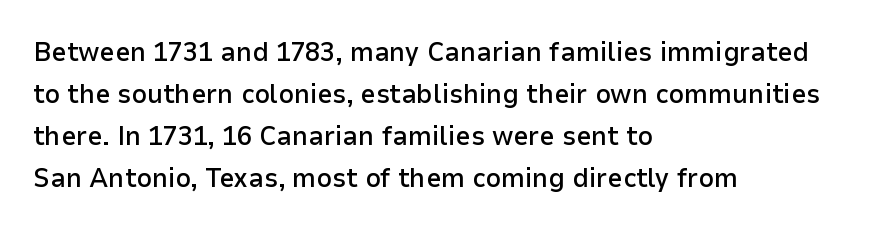
The image shows 27 px text type, upright; set left-aligned, normal line spacing (1.56x), normal letter spacing, not underlined.
